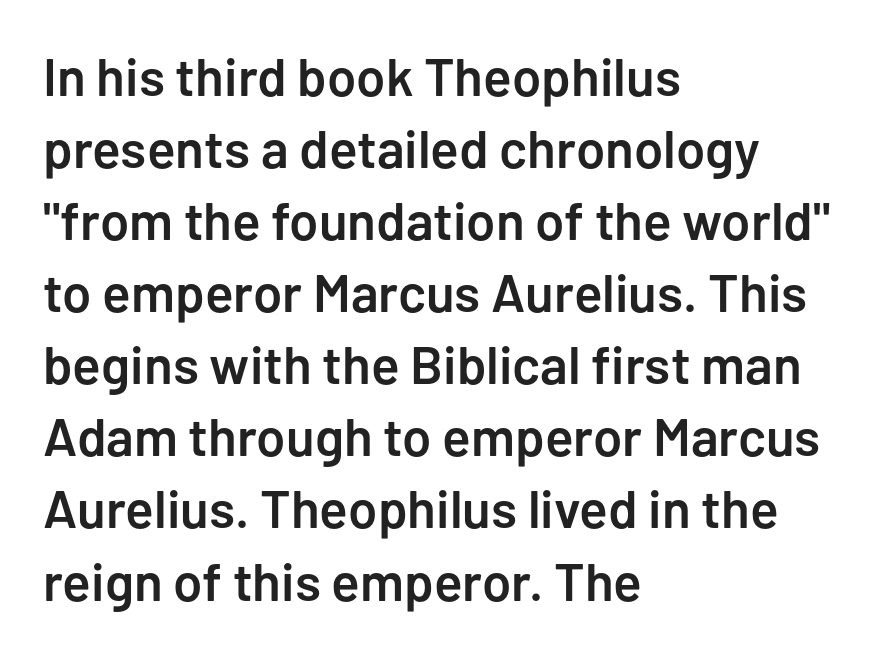
Compared with typical paragraphs, the rows here are spaced about the same. Is this a fixed-width face? No — the glyphs have proportional, varying widths. One-word summary of the alignment: left. No extra tracking has been applied to these lines. No word sits above an underline. The face used here is a sans, in the tradition of grotesques and geometrics.
